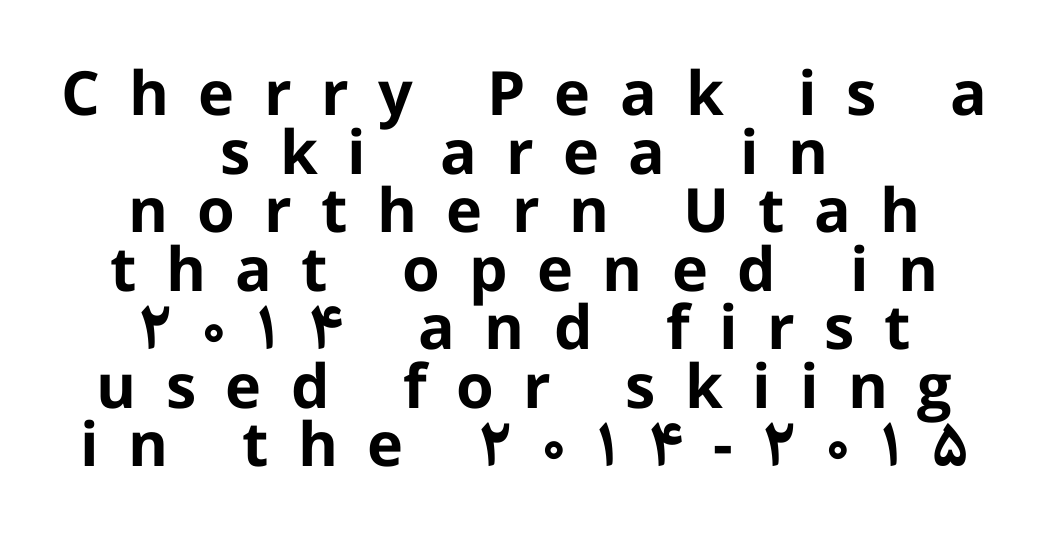
Q: Is the text bold? A: Yes.
Q: Is the text italic (slanted)? A: No, it is upright.
Q: Is the typeface a serif or a sans-serif typeface? A: Sans-serif.
Q: Is the text underlined? A: No.
Q: How is the paragraph aligned? A: Centered.
Q: Is the spacing between letters normal or unusually wide? A: Unusually wide.
Q: Is the spacing between lines tight, normal or loose? A: Tight.
Q: Width (condensed, normal, or wide)? A: Normal.
Q: Stroke contrast? A: Low.
Q: x-height? A: Medium.
Q: Monospaced? A: No.
